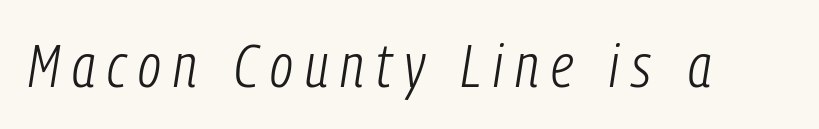
{"italic": "yes", "lean": "right", "slant_degrees": 9, "bold": "no", "weight": "light", "width": "condensed", "stroke_contrast": "low", "x_height": "medium", "monospaced": "no", "underline": "no", "letter_spacing": "wide", "letter_spacing_em": 0.2, "glyph_px": 60}
